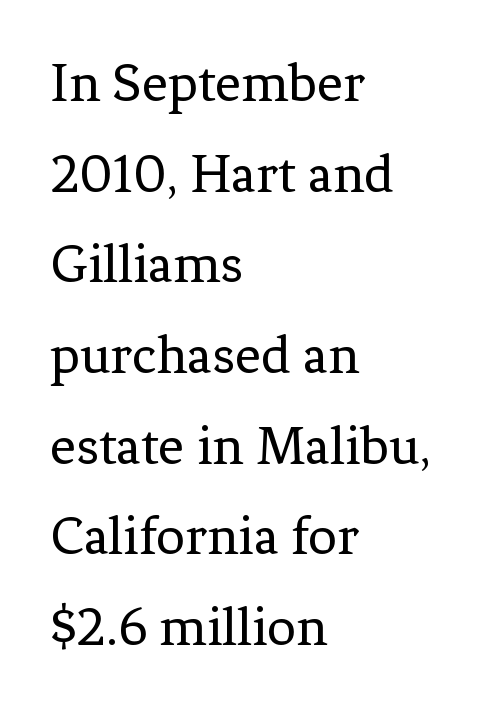
The image shows 57 px regular-weight serif type, upright; set left-aligned, normal line spacing (1.59x), normal letter spacing, not underlined; low stroke contrast and a medium x-height.
